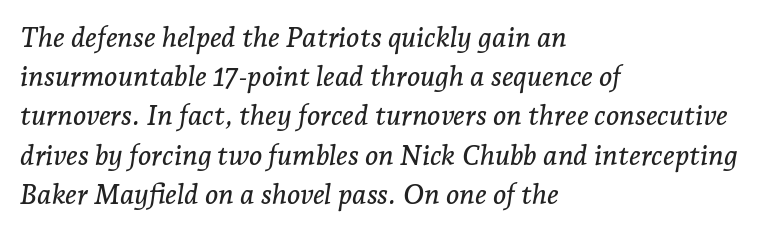
{"serif": "yes", "italic": "yes", "lean": "right", "slant_degrees": 7, "width": "normal", "stroke_contrast": "low", "x_height": "medium", "monospaced": "no", "underline": "no", "align": "left", "line_spacing": "normal", "line_spacing_ratio": 1.4, "letter_spacing": "normal", "letter_spacing_em": 0.0, "glyph_px": 28}
